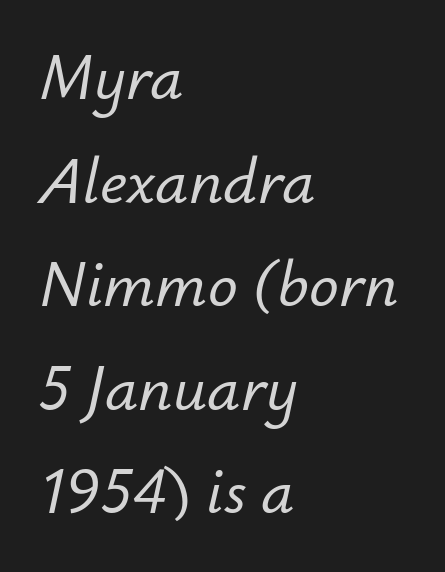
Q: Is the text italic (slanted)? A: Yes, it leans right by about 12 degrees.
Q: Is the text underlined? A: No.
Q: How is the paragraph aligned? A: Left-aligned.
Q: Is the spacing between letters normal or unusually wide? A: Normal.
Q: Is the spacing between lines tight, normal or loose? A: Normal.
Q: Width (condensed, normal, or wide)? A: Normal.
Q: Stroke contrast? A: Low.
Q: x-height? A: Small.
Q: Monospaced? A: No.
